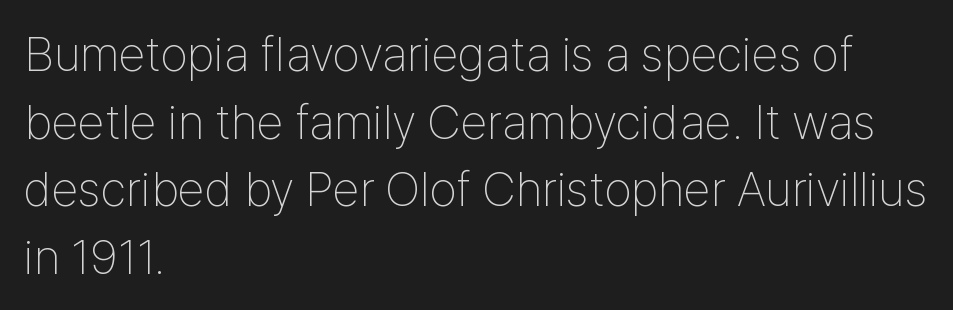
The passage shown is typed in a proportional face where columns would drift. Rendered with straight, roman letterforms. Students, note that the glyphs here touch the page at normal intervals. Visually the block forms a straight wall on the left and a jagged coastline on the right.
